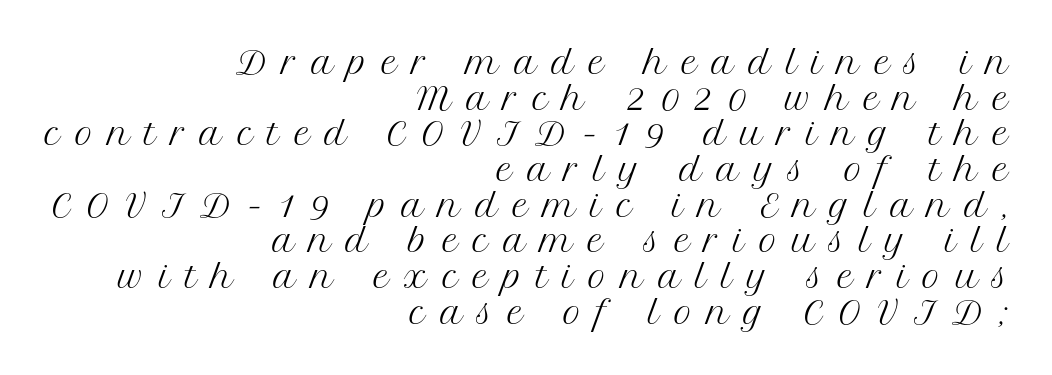
{"bold": "no", "weight": "regular", "width": "normal", "stroke_contrast": "medium", "x_height": "medium", "monospaced": "no", "underline": "no", "align": "right", "line_spacing": "tight", "line_spacing_ratio": 1.15, "letter_spacing": "wide", "letter_spacing_em": 0.47, "glyph_px": 31}
